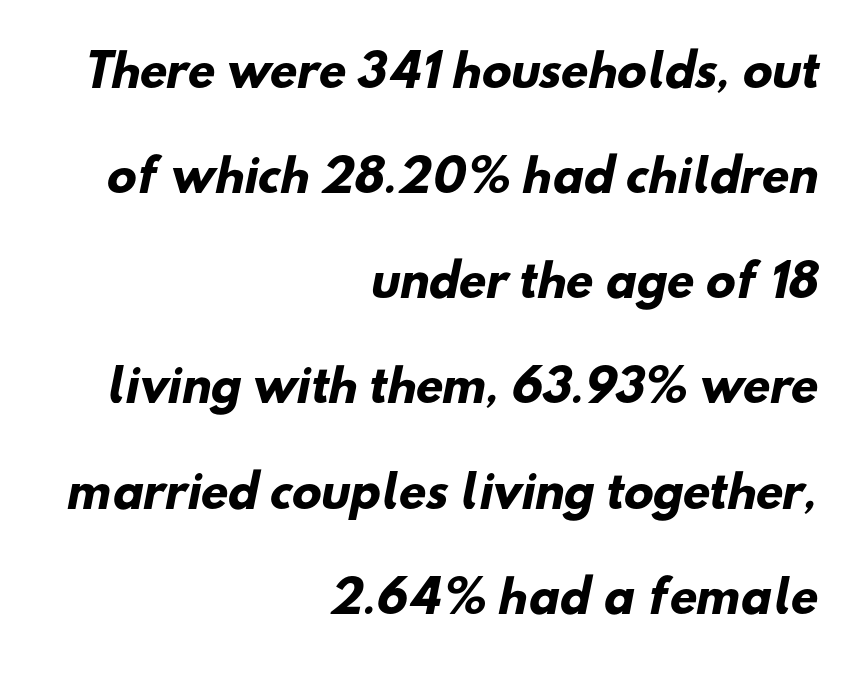
The image shows 44 px heavy sans-serif type; set right-aligned, loose line spacing (2.39x), normal letter spacing, not underlined; low stroke contrast and a small x-height.
